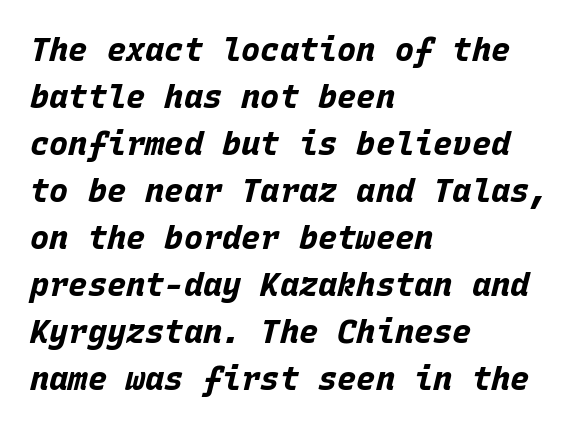
The image shows 32 px bold type, italic (leaning right), monospaced; set left-aligned, normal line spacing (1.47x), normal letter spacing, not underlined; low stroke contrast and a large x-height.
